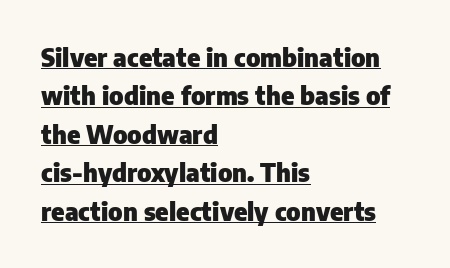
The image shows 25 px bold type, upright; set left-aligned, normal line spacing (1.54x), normal letter spacing, underlined.
